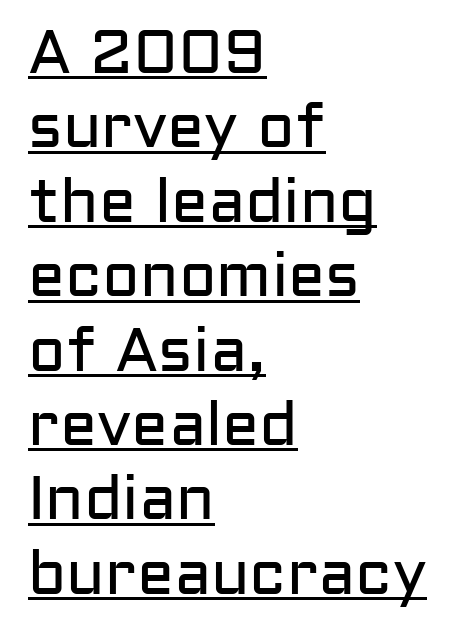
The image shows 62 px regular-weight sans-serif type, upright; set left-aligned, line spacing 1.2x, normal letter spacing, underlined; low stroke contrast and a medium x-height.
